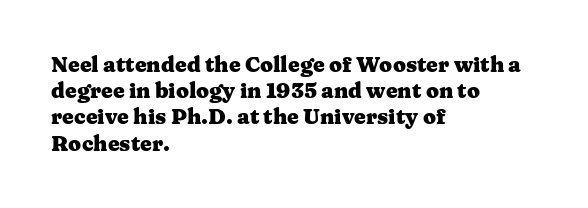
Does the weight exceed regular? Yes, all the way to bold. A typesetter would mark this as roman, not italic. The glyphs are unaccompanied by any horizontal stroke below them. Interline gaps are of average width in this sample. The horizontal fit of the characters is conventional and even.
